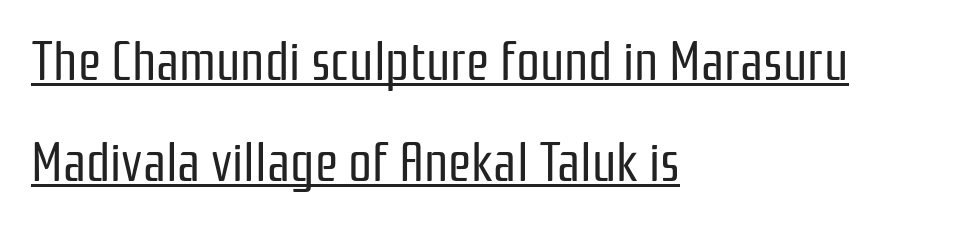
Q: Is the text bold? A: No.
Q: Is the text italic (slanted)? A: No, it is upright.
Q: Is the typeface a serif or a sans-serif typeface? A: Sans-serif.
Q: Is the text underlined? A: Yes.
Q: How is the paragraph aligned? A: Left-aligned.
Q: Is the spacing between letters normal or unusually wide? A: Normal.
Q: Is the spacing between lines tight, normal or loose? A: Loose.
Q: Width (condensed, normal, or wide)? A: Condensed.
Q: Stroke contrast? A: Low.
Q: x-height? A: Medium.
Q: Monospaced? A: No.
